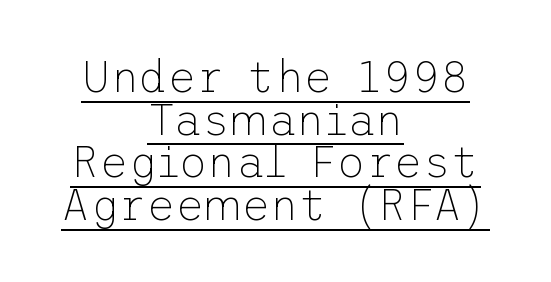
Rendered with straight, roman letterforms. One glance says dense: line gaps are narrower than usual. The typesetter chose a symmetrical, centered arrangement here. Nothing sits at the stroke ends, so this counts as sans-serif. Bold? No — there's no thickening of the strokes.
